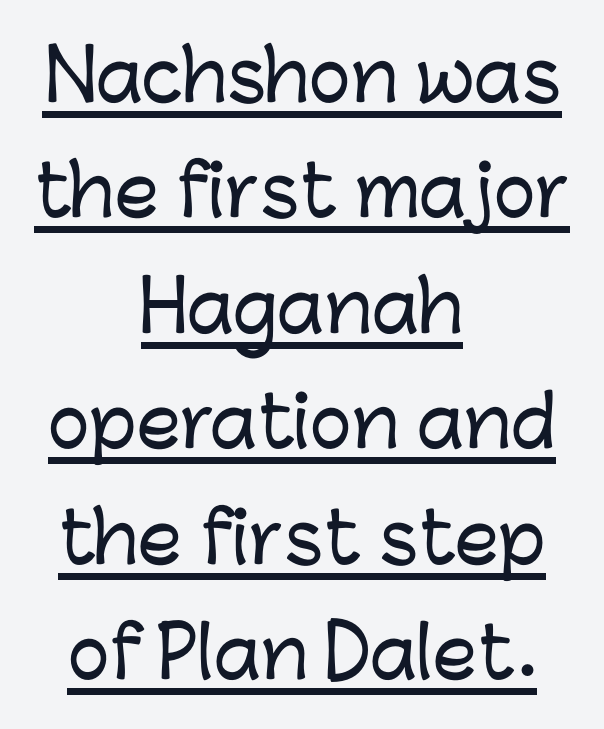
Q: Is the text italic (slanted)? A: No, it is upright.
Q: Is the typeface a serif or a sans-serif typeface? A: Sans-serif.
Q: Is the text underlined? A: Yes.
Q: How is the paragraph aligned? A: Centered.
Q: Is the spacing between letters normal or unusually wide? A: Normal.
Q: Is the spacing between lines tight, normal or loose? A: Normal.
Q: Width (condensed, normal, or wide)? A: Normal.
Q: Stroke contrast? A: Low.
Q: x-height? A: Medium.
Q: Monospaced? A: No.
